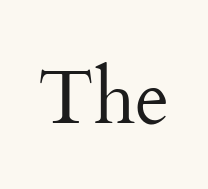
{"serif": "yes", "italic": "no", "bold": "no", "weight": "regular", "width": "normal", "stroke_contrast": "medium", "x_height": "small", "monospaced": "no", "underline": "no", "letter_spacing": "normal", "letter_spacing_em": 0.0, "glyph_px": 76}
